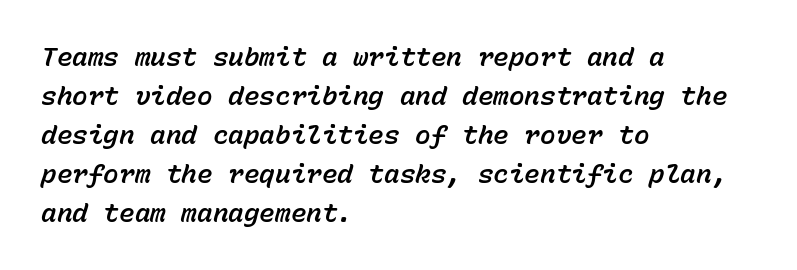
Q: Is the text italic (slanted)? A: Yes, it leans right by about 15 degrees.
Q: Is the text underlined? A: No.
Q: How is the paragraph aligned? A: Left-aligned.
Q: Is the spacing between letters normal or unusually wide? A: Normal.
Q: Is the spacing between lines tight, normal or loose? A: Normal.
